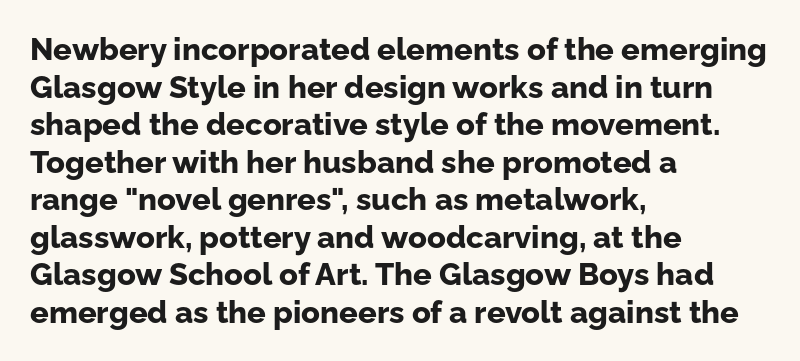
{"serif": "no", "italic": "no", "bold": "yes", "weight": "bold", "width": "normal", "stroke_contrast": "low", "x_height": "medium", "monospaced": "no", "underline": "no", "align": "left", "line_spacing_ratio": 1.21, "letter_spacing": "normal", "letter_spacing_em": 0.0, "glyph_px": 31}
